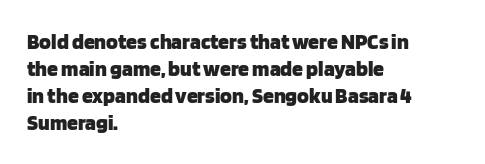
{"italic": "no", "bold": "yes", "underline": "no", "align": "left", "line_spacing_ratio": 1.23, "letter_spacing": "normal", "letter_spacing_em": 0.0, "glyph_px": 22}
